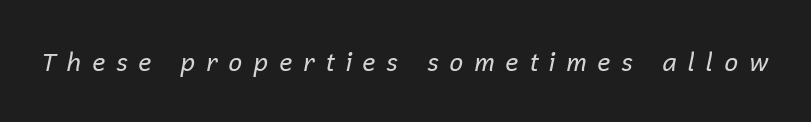
The image shows 25 px text type, italic (leaning right); set unusually wide letter spacing (+0.4 em), not underlined.
